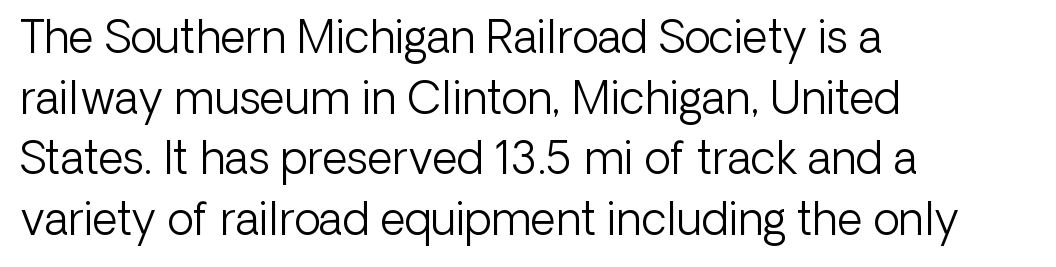
Horizontal alignment here is leftward, the default for most running prose. To sum up the face: it is a sans, with no serifs. The face looks like a standard text weight, possibly lighter. This rendering leaves character spacing at its baseline value. Character widths vary here, with narrow letters taking less room than wide ones.
